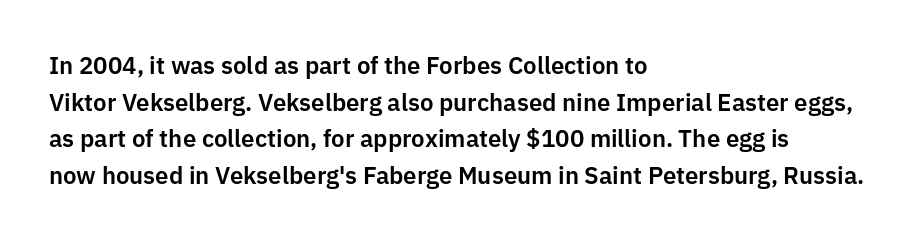
{"italic": "no", "underline": "no", "align": "left", "line_spacing": "normal", "line_spacing_ratio": 1.53, "letter_spacing": "normal", "letter_spacing_em": 0.0, "glyph_px": 24}
